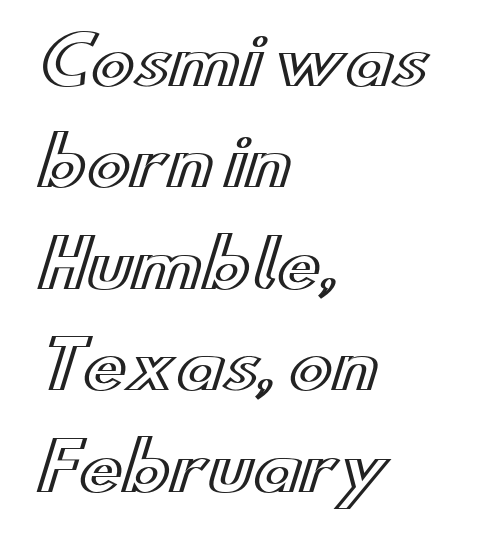
Q: Is the text italic (slanted)? A: Yes.
Q: Is the text underlined? A: No.
Q: How is the paragraph aligned? A: Left-aligned.
Q: Is the spacing between letters normal or unusually wide? A: Normal.
Q: Is the spacing between lines tight, normal or loose? A: Normal.
Q: Width (condensed, normal, or wide)? A: Wide.
Q: x-height? A: Small.
Q: Monospaced? A: No.
